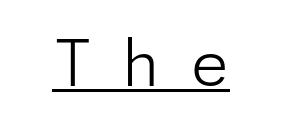
{"serif": "no", "italic": "no", "bold": "no", "weight": "light", "width": "normal", "stroke_contrast": "low", "x_height": "medium", "underline": "yes", "letter_spacing": "wide", "letter_spacing_em": 0.45, "glyph_px": 64}
